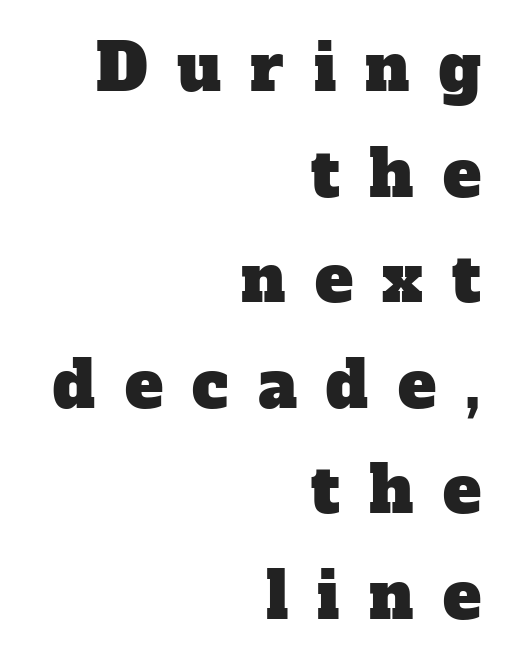
The image shows 64 px serif type; set right-aligned, normal line spacing (1.65x), unusually wide letter spacing (+0.46 em), not underlined; low stroke contrast and a medium x-height.
